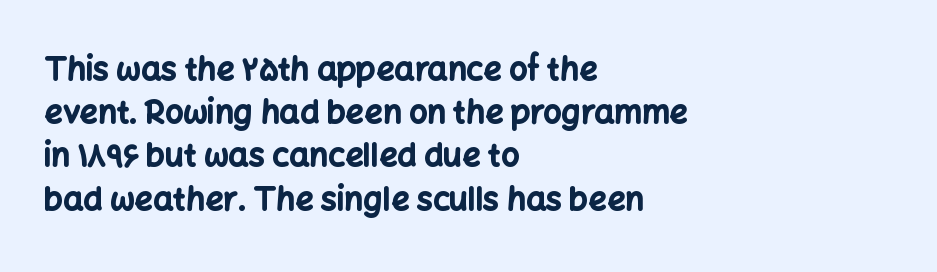
Q: Is the text bold? A: Yes.
Q: Is the text italic (slanted)? A: No, it is upright.
Q: Is the typeface a serif or a sans-serif typeface? A: Sans-serif.
Q: Is the text underlined? A: No.
Q: How is the paragraph aligned? A: Left-aligned.
Q: Is the spacing between letters normal or unusually wide? A: Normal.
Q: Is the spacing between lines tight, normal or loose? A: Normal.
Q: Width (condensed, normal, or wide)? A: Normal.
Q: Stroke contrast? A: Low.
Q: x-height? A: Medium.
Q: Monospaced? A: No.
